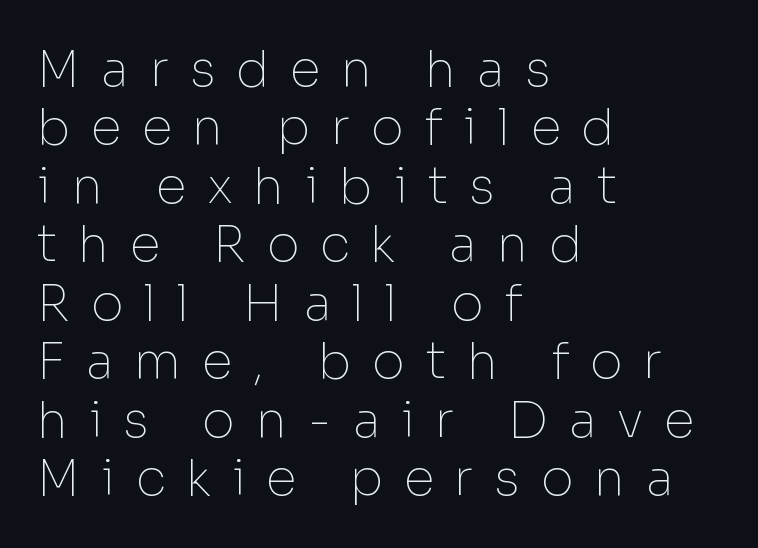
The image shows 50 px thin sans-serif type, upright; set left-aligned, line spacing 1.17x, unusually wide letter spacing (+0.41 em), not underlined; low stroke contrast and a medium x-height.
